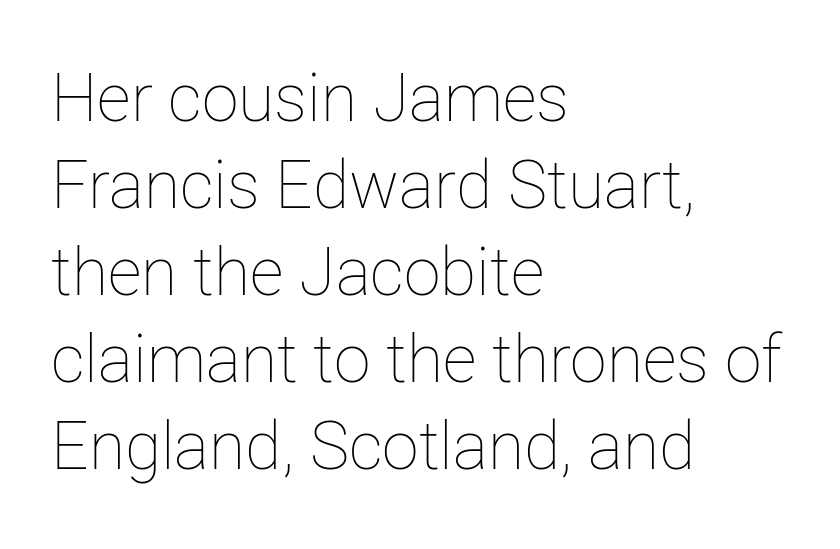
Q: Is the text bold? A: No.
Q: Is the text italic (slanted)? A: No, it is upright.
Q: Is the text underlined? A: No.
Q: How is the paragraph aligned? A: Left-aligned.
Q: Is the spacing between letters normal or unusually wide? A: Normal.
Q: Is the spacing between lines tight, normal or loose? A: Normal.
Q: Width (condensed, normal, or wide)? A: Normal.
Q: Stroke contrast? A: Low.
Q: x-height? A: Medium.
Q: Monospaced? A: No.
